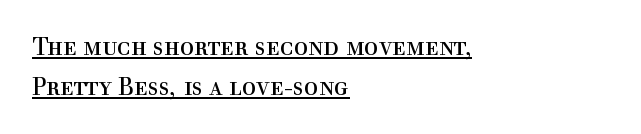
{"italic": "no", "bold": "no", "underline": "yes", "align": "left", "line_spacing": "normal", "line_spacing_ratio": 1.65, "letter_spacing": "normal", "letter_spacing_em": 0.0, "glyph_px": 24}
